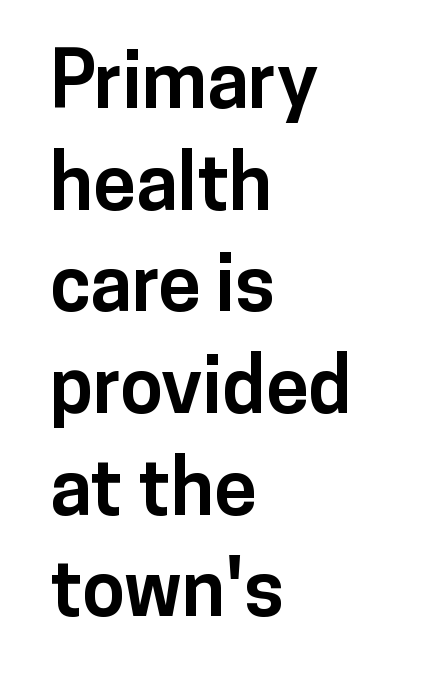
Q: Is the text bold? A: Yes.
Q: Is the text italic (slanted)? A: No, it is upright.
Q: Is the typeface a serif or a sans-serif typeface? A: Sans-serif.
Q: Is the text underlined? A: No.
Q: How is the paragraph aligned? A: Left-aligned.
Q: Is the spacing between letters normal or unusually wide? A: Normal.
Q: Is the spacing between lines tight, normal or loose? A: Normal.
Q: Width (condensed, normal, or wide)? A: Normal.
Q: Stroke contrast? A: Low.
Q: x-height? A: Medium.
Q: Monospaced? A: No.
